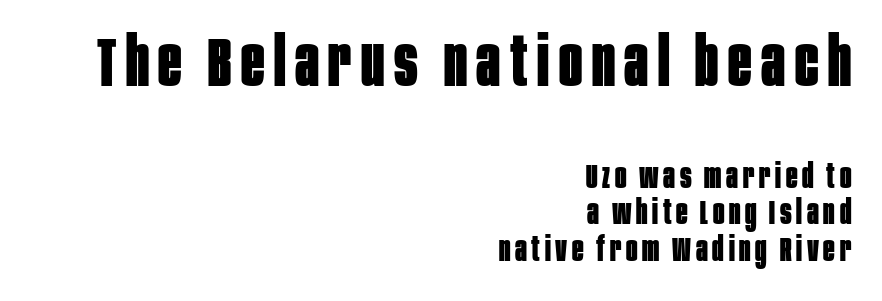
{"serif": "no", "italic": "no", "bold": "yes", "weight": "bold", "width": "condensed", "stroke_contrast": "low", "x_height": "large", "monospaced": "no", "underline": "no", "align": "right", "line_spacing": "tight", "line_spacing_ratio": 1.07, "larger_block": "first", "size_ratio": 2.03, "glyph_px": 69}
